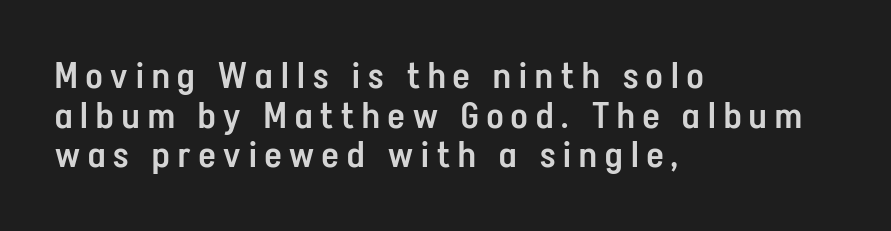
The image shows 36 px semibold, condensed sans-serif type, upright; set left-aligned, tight line spacing (1.1x), unusually wide letter spacing (+0.23 em), not underlined; low stroke contrast and a medium x-height.
